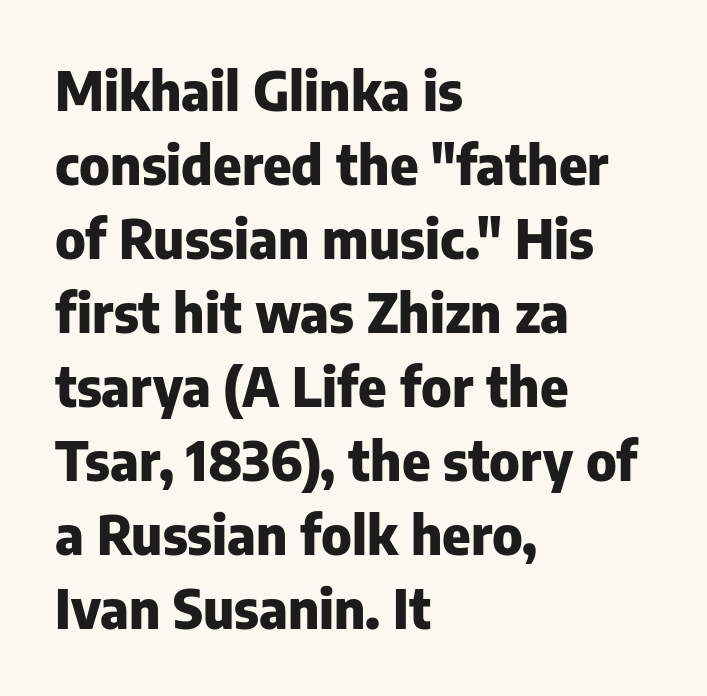
{"serif": "no", "italic": "no", "bold": "yes", "weight": "heavy", "width": "normal", "stroke_contrast": "low", "x_height": "medium", "monospaced": "no", "underline": "no", "align": "left", "line_spacing": "normal", "line_spacing_ratio": 1.37, "letter_spacing": "normal", "letter_spacing_em": 0.0, "glyph_px": 54}
